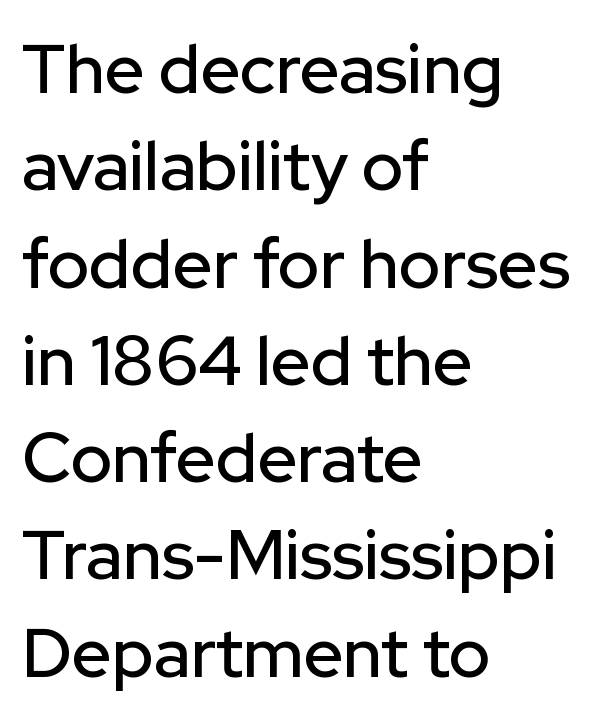
Q: Is the text italic (slanted)? A: No, it is upright.
Q: Is the typeface a serif or a sans-serif typeface? A: Sans-serif.
Q: Is the text underlined? A: No.
Q: How is the paragraph aligned? A: Left-aligned.
Q: Is the spacing between letters normal or unusually wide? A: Normal.
Q: Is the spacing between lines tight, normal or loose? A: Normal.
Q: Width (condensed, normal, or wide)? A: Normal.
Q: Stroke contrast? A: Low.
Q: x-height? A: Medium.
Q: Monospaced? A: No.
